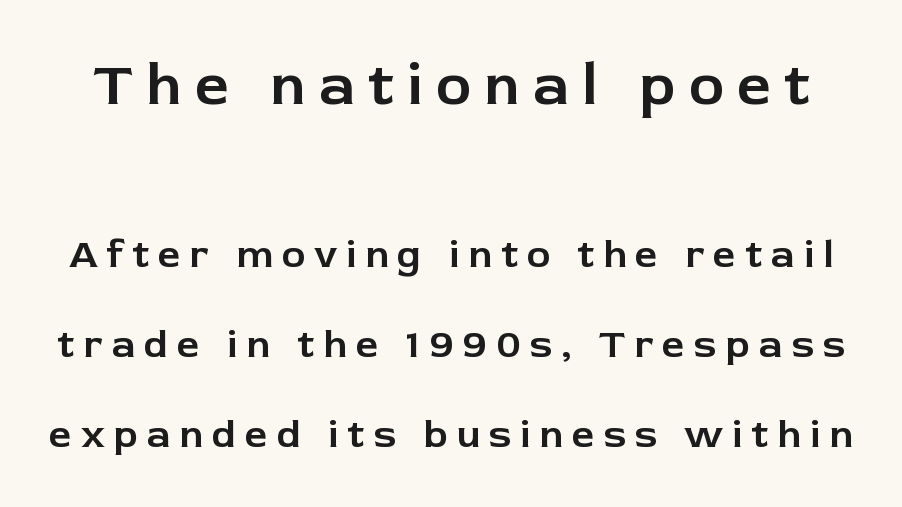
{"serif": "no", "italic": "no", "width": "normal", "stroke_contrast": "low", "x_height": "medium", "monospaced": "no", "underline": "no", "line_spacing": "loose", "line_spacing_ratio": 2.24, "letter_spacing": "wide", "letter_spacing_em": 0.22, "larger_block": "first", "size_ratio": 1.5, "glyph_px": 60}
